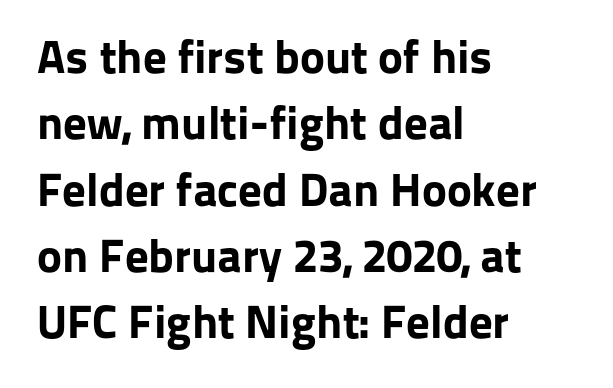
The image shows 47 px bold sans-serif type, upright; set left-aligned, normal line spacing (1.41x), normal letter spacing, not underlined; low stroke contrast and a medium x-height.
